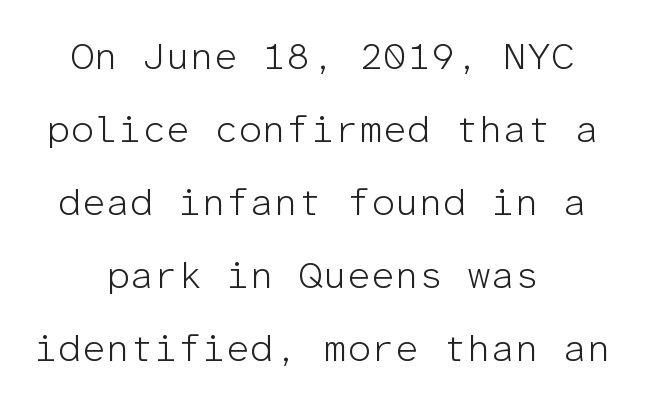
Q: Is the text bold? A: No.
Q: Is the text italic (slanted)? A: No, it is upright.
Q: Is the typeface a serif or a sans-serif typeface? A: Sans-serif.
Q: Is the text underlined? A: No.
Q: How is the paragraph aligned? A: Centered.
Q: Is the spacing between letters normal or unusually wide? A: Normal.
Q: Is the spacing between lines tight, normal or loose? A: Loose.
Q: Width (condensed, normal, or wide)? A: Normal.
Q: Stroke contrast? A: Low.
Q: x-height? A: Medium.
Q: Monospaced? A: Yes.
